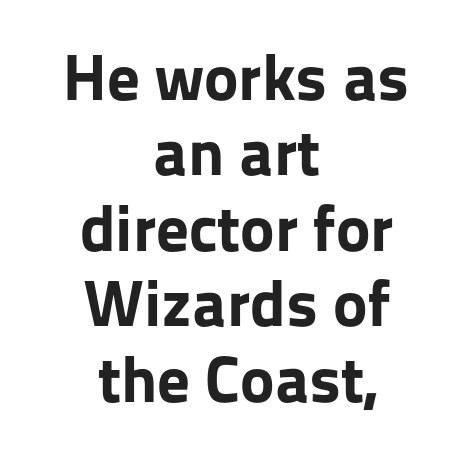
The image shows 65 px bold sans-serif type, upright; set centered, line spacing 1.16x, normal letter spacing, not underlined; low stroke contrast and a medium x-height.
